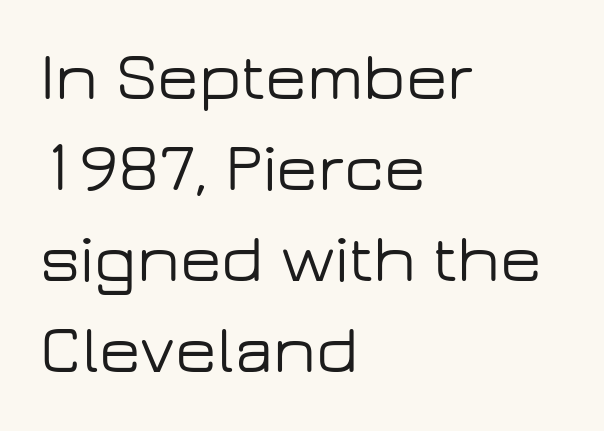
{"serif": "no", "italic": "no", "width": "wide", "stroke_contrast": "low", "x_height": "medium", "monospaced": "no", "underline": "no", "align": "left", "line_spacing": "normal", "line_spacing_ratio": 1.34, "letter_spacing": "normal", "letter_spacing_em": 0.0, "glyph_px": 68}
